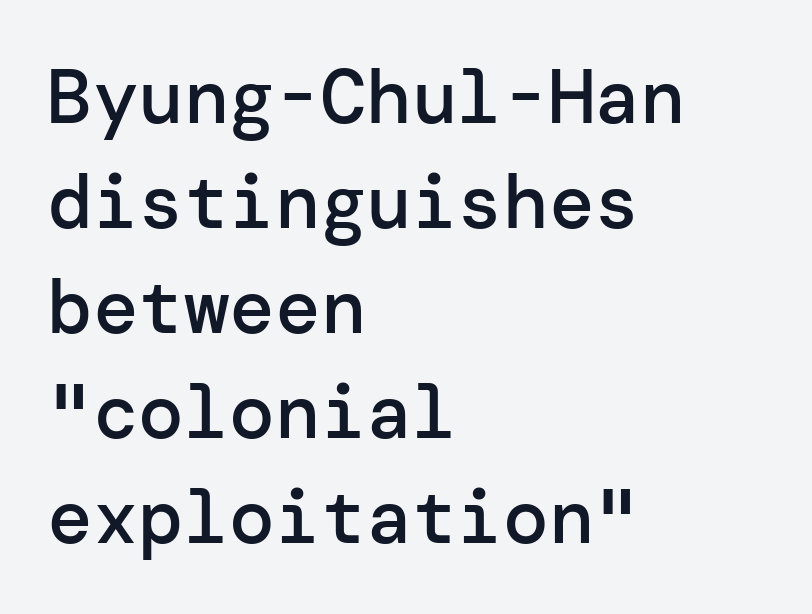
The image shows 76 px semibold sans-serif type, upright; set left-aligned, normal line spacing (1.38x), normal letter spacing, not underlined; low stroke contrast and a medium x-height.
